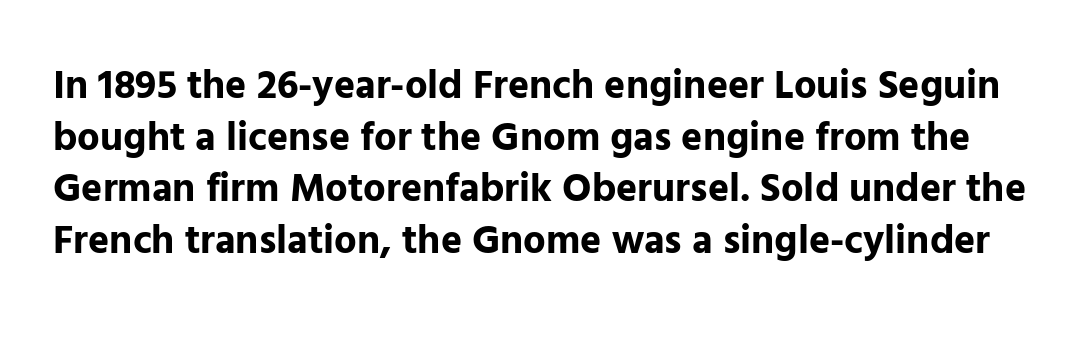
The typesetting leans heavy: a genuine bold. The face used here is rendered with its standard letterfit. Students, observe: this is what conventionally led text looks like. The characters display no serif detailing; their extremities are plain. No word sits above an underline.
